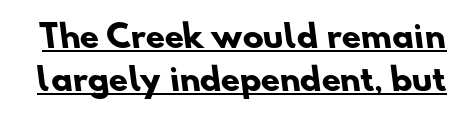
Typographically, this falls in the sans-serif category. These lines are rendered in a variable-pitch font. The glyphs are accompanied by a horizontal stroke just below them. As a designer I'd log this as weight 700, bold. Is there much room between lines? A standard amount, neither cramped nor airy.
